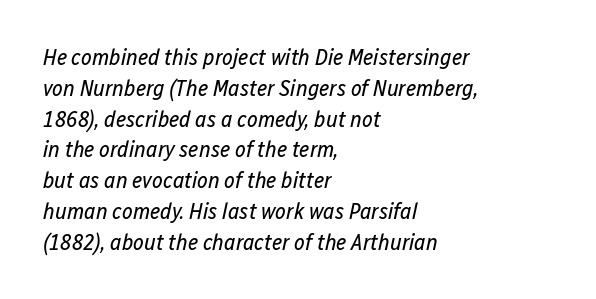
This rendering features lettering with no underline. Leading matches the norm, producing a regular column. The font is comparable to plain body text, perhaps lighter. The lines in this sample share a left origin and differ only in where they stop. If you drew a line through each stem, it would be angled. Tracking here is standard; glyphs follow each other at the usual distance.
